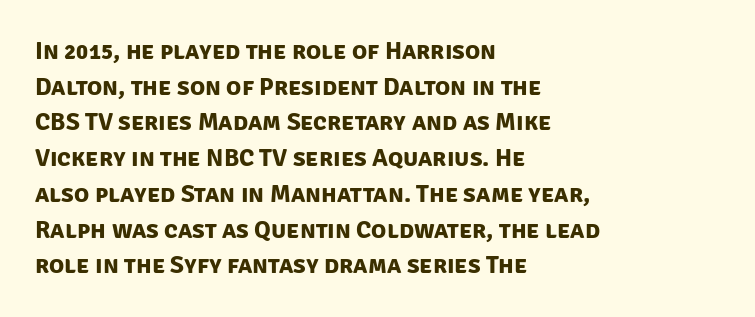
Q: Is the text bold? A: Yes.
Q: Is the text underlined? A: No.
Q: How is the paragraph aligned? A: Left-aligned.
Q: Is the spacing between letters normal or unusually wide? A: Normal.
Q: Is the spacing between lines tight, normal or loose? A: Normal.
